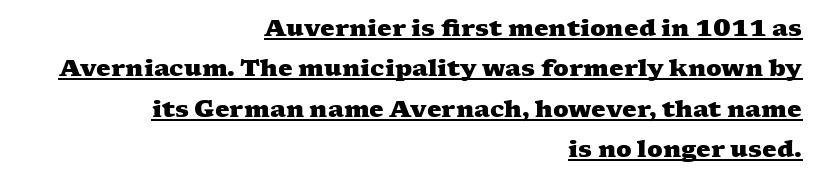
{"bold": "yes", "underline": "yes", "align": "right", "line_spacing_ratio": 1.76, "letter_spacing": "normal", "letter_spacing_em": 0.0, "glyph_px": 23}
